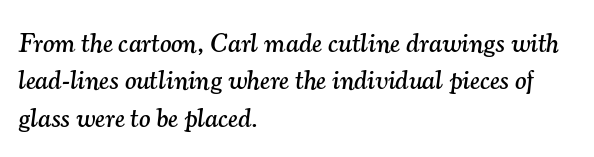
The image shows 27 px text type, italic (leaning right); set left-aligned, normal line spacing (1.38x), normal letter spacing, not underlined.
